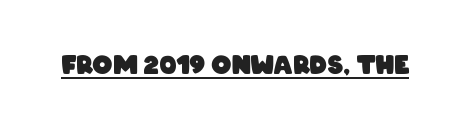
The tracking reads as untouched default to a designer's eye. Students, this is bold: see how much ink each stroke carries. Emphasis is given by a line drawn under the lettering.
